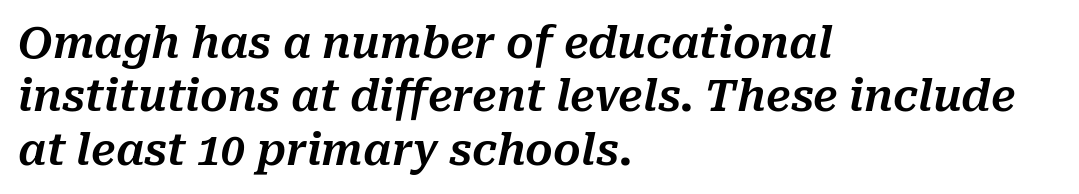
The image shows 43 px text type, italic (leaning right); set left-aligned, line spacing 1.24x, normal letter spacing, not underlined; medium stroke contrast and a medium x-height.
